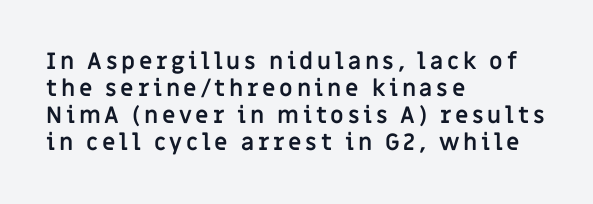
The image shows 23 px bold type, upright; set left-aligned, line spacing 1.17x, not underlined.
